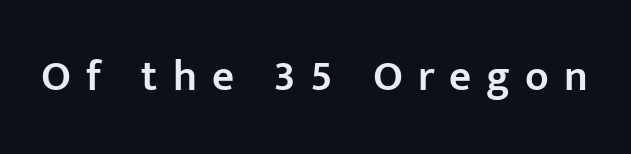
The image shows 43 px semibold sans-serif type, upright; set unusually wide letter spacing (+0.35 em), not underlined; low stroke contrast and a medium x-height.
